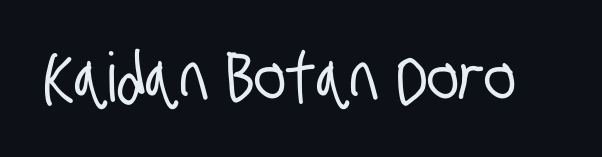
Q: Is the typeface a serif or a sans-serif typeface? A: Sans-serif.
Q: Is the text underlined? A: No.
Q: Is the spacing between letters normal or unusually wide? A: Normal.
Q: Width (condensed, normal, or wide)? A: Condensed.
Q: Stroke contrast? A: Low.
Q: x-height? A: Large.
Q: Monospaced? A: No.
